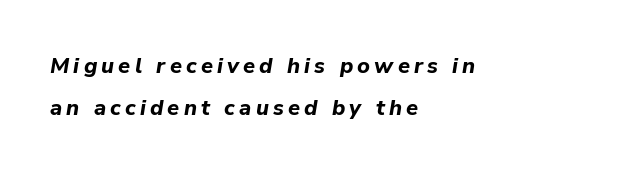
Q: Is the text bold? A: Yes.
Q: Is the text italic (slanted)? A: Yes, it leans right by about 9 degrees.
Q: Is the text underlined? A: No.
Q: How is the paragraph aligned? A: Left-aligned.
Q: Is the spacing between lines tight, normal or loose? A: Loose.
